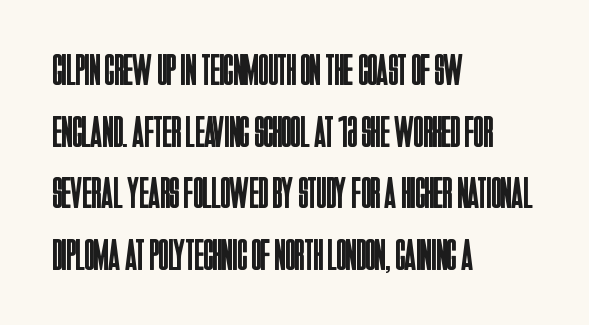
The letters look calm and open, with moderate or lighter stems. Is this a fixed-width face? No — the glyphs have proportional, varying widths. The glyphs are unaccompanied by any horizontal stroke below them. Interline gaps are of average width in this sample.
